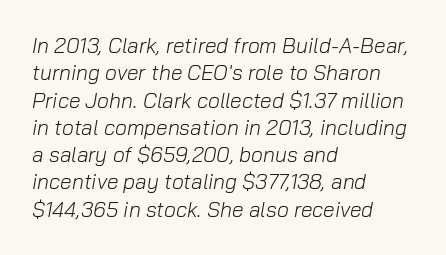
{"italic": "yes", "lean": "right", "slant_degrees": 10, "bold": "no", "underline": "no", "align": "left", "line_spacing": "normal", "line_spacing_ratio": 1.3, "letter_spacing": "normal", "letter_spacing_em": 0.0, "glyph_px": 21}
